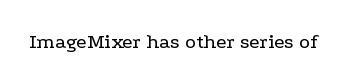
Q: Is the text bold? A: No.
Q: Is the text italic (slanted)? A: No, it is upright.
Q: Is the text underlined? A: No.
Q: Is the spacing between letters normal or unusually wide? A: Normal.
